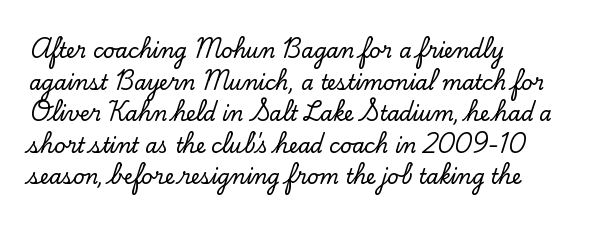
The baseline area is clear. The letterforms sit shoulder to shoulder at normal distance. Each line starts at the same left margin while the right side varies.
